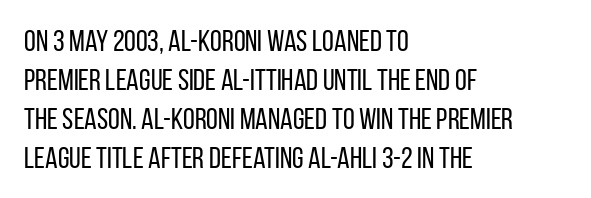
The image shows 30 px regular-weight, condensed sans-serif type, upright; set left-aligned, normal line spacing (1.3x), normal letter spacing, not underlined; low stroke contrast and a large x-height.
